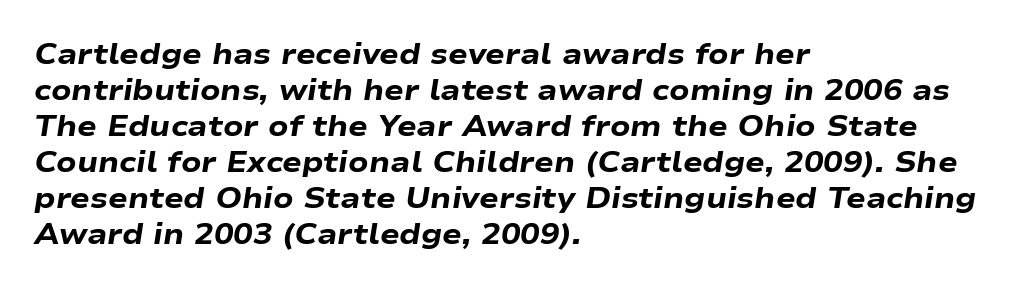
{"italic": "yes", "lean": "right", "slant_degrees": 9, "bold": "yes", "weight": "heavy", "width": "wide", "stroke_contrast": "low", "x_height": "medium", "monospaced": "no", "underline": "no", "align": "left", "line_spacing_ratio": 1.24, "letter_spacing": "normal", "letter_spacing_em": 0.0, "glyph_px": 29}
